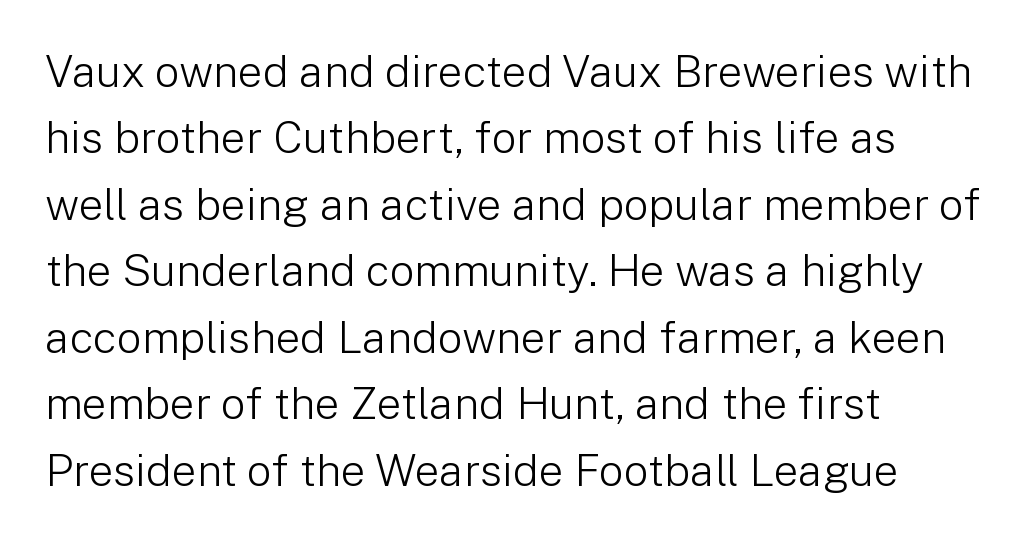
Successive baselines arrive at the customary interval. Layout note: lines flush left. The typeface has the unassuming heft of standard copy or less. Unlike a traditional serif, this face leaves its strokes unadorned. The rendering keeps characters at their native spacing. When letters stand straight like this, we call the style roman or upright.
